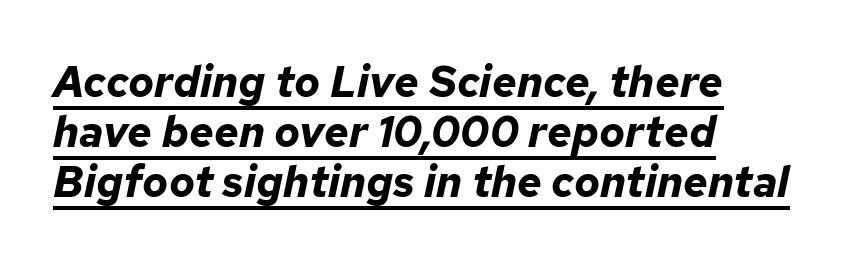
The image shows 43 px bold type, italic (leaning right); set left-aligned, line spacing 1.16x, normal letter spacing, underlined; low stroke contrast and a medium x-height.
